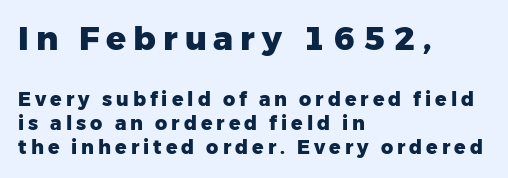
Q: Is the text bold? A: Yes.
Q: Is the text italic (slanted)? A: No, it is upright.
Q: Is the typeface a serif or a sans-serif typeface? A: Sans-serif.
Q: Is the text underlined? A: No.
Q: How is the paragraph aligned? A: Left-aligned.
Q: Is the spacing between letters normal or unusually wide? A: Unusually wide.
Q: Is the spacing between lines tight, normal or loose? A: Normal.
Q: Which block of text is set in a larger size, the first (top) or the second (bottom)? A: The first (top) one.
Q: Width (condensed, normal, or wide)? A: Normal.
Q: Stroke contrast? A: Low.
Q: x-height? A: Medium.
Q: Monospaced? A: No.
